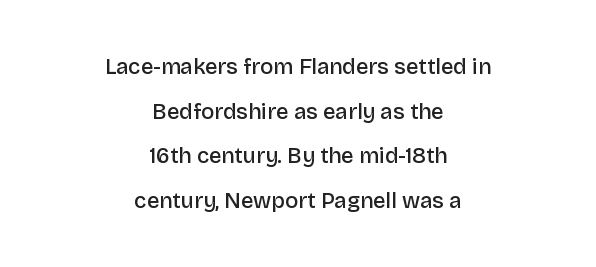
The image shows 22 px text type, upright; set centered, loose line spacing (2.03x), normal letter spacing, not underlined.
